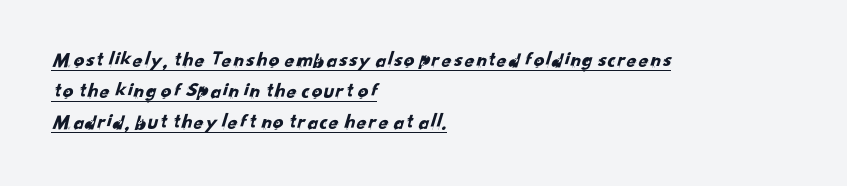
{"underline": "yes", "align": "left", "line_spacing": "normal", "line_spacing_ratio": 1.47, "letter_spacing": "normal", "letter_spacing_em": 0.0, "glyph_px": 21}
